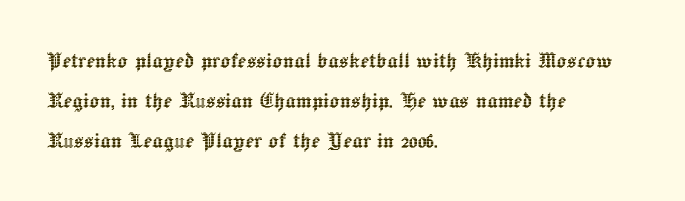
How would I describe the line gaps? Plain and ordinary. Does extra space separate the letters? No, they use regular spacing. These lines stack with their left ends in a neat column. Underlining? Definitely not there. Quick note: not italic, upright.
